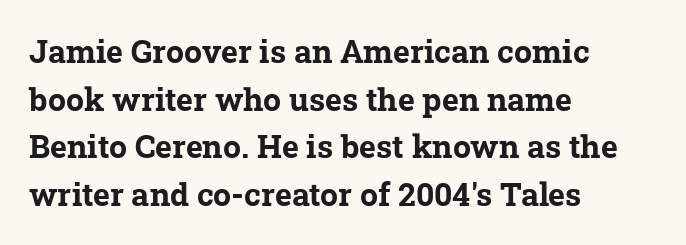
Q: Is the text bold? A: Yes.
Q: Is the typeface a serif or a sans-serif typeface? A: Serif.
Q: Is the text underlined? A: No.
Q: How is the paragraph aligned? A: Left-aligned.
Q: Is the spacing between letters normal or unusually wide? A: Normal.
Q: Is the spacing between lines tight, normal or loose? A: Normal.
Q: Width (condensed, normal, or wide)? A: Normal.
Q: Stroke contrast? A: Low.
Q: x-height? A: Medium.
Q: Monospaced? A: No.
